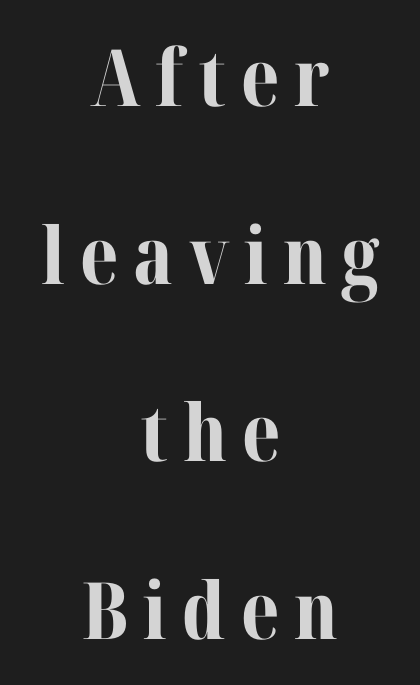
Q: Is the text bold? A: Yes.
Q: Is the text italic (slanted)? A: No, it is upright.
Q: Is the typeface a serif or a sans-serif typeface? A: Serif.
Q: Is the text underlined? A: No.
Q: How is the paragraph aligned? A: Centered.
Q: Is the spacing between lines tight, normal or loose? A: Loose.
Q: Width (condensed, normal, or wide)? A: Normal.
Q: Stroke contrast? A: Medium.
Q: x-height? A: Medium.
Q: Monospaced? A: No.
